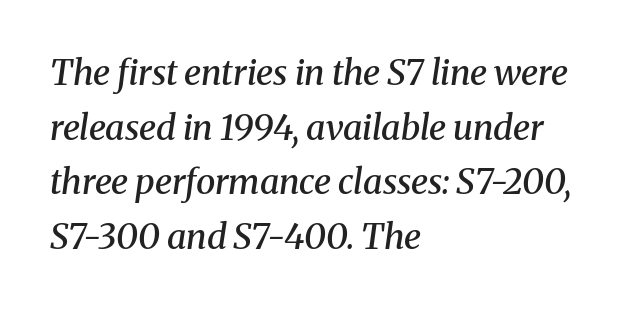
Q: Is the text bold? A: Semi-bold.
Q: Is the text italic (slanted)? A: Yes, it leans right by about 8 degrees.
Q: Is the typeface a serif or a sans-serif typeface? A: Serif.
Q: Is the text underlined? A: No.
Q: How is the paragraph aligned? A: Left-aligned.
Q: Is the spacing between letters normal or unusually wide? A: Normal.
Q: Is the spacing between lines tight, normal or loose? A: Normal.
Q: Width (condensed, normal, or wide)? A: Normal.
Q: Stroke contrast? A: Medium.
Q: x-height? A: Medium.
Q: Monospaced? A: No.
